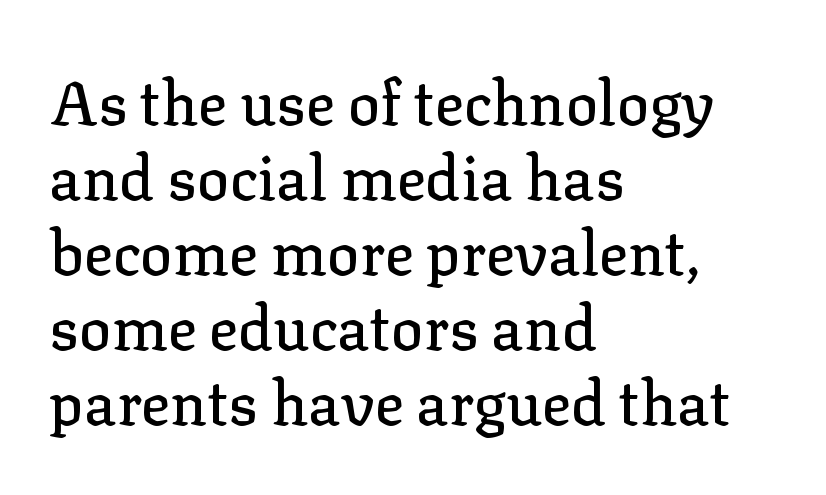
Q: Is the text italic (slanted)? A: No, it is upright.
Q: Is the typeface a serif or a sans-serif typeface? A: Serif.
Q: Is the text underlined? A: No.
Q: How is the paragraph aligned? A: Left-aligned.
Q: Is the spacing between letters normal or unusually wide? A: Normal.
Q: Width (condensed, normal, or wide)? A: Normal.
Q: Stroke contrast? A: Low.
Q: x-height? A: Medium.
Q: Monospaced? A: No.
